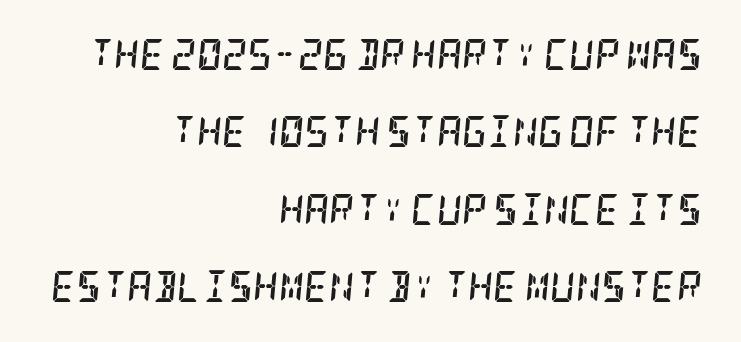
{"serif": "yes", "italic": "yes", "lean": "right", "slant_degrees": 5, "bold": "yes", "weight": "semibold", "width": "condensed", "stroke_contrast": "low", "x_height": "large", "underline": "no", "align": "right", "line_spacing": "loose", "line_spacing_ratio": 2.5, "letter_spacing": "normal", "letter_spacing_em": 0.0, "glyph_px": 31}
